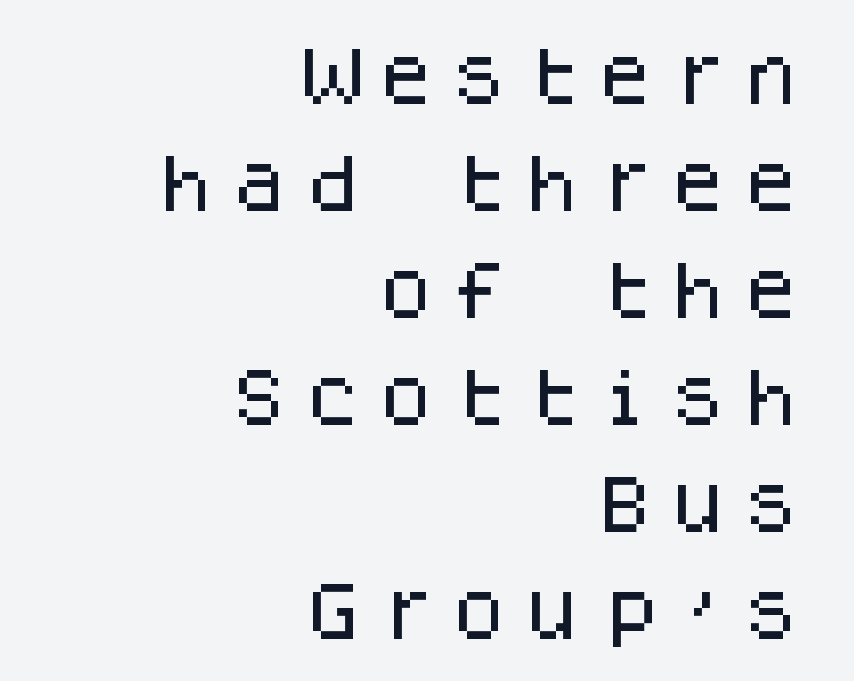
The image shows 63 px sans-serif type, upright, monospaced; set right-aligned, normal line spacing (1.7x), not underlined; low stroke contrast and a large x-height.
